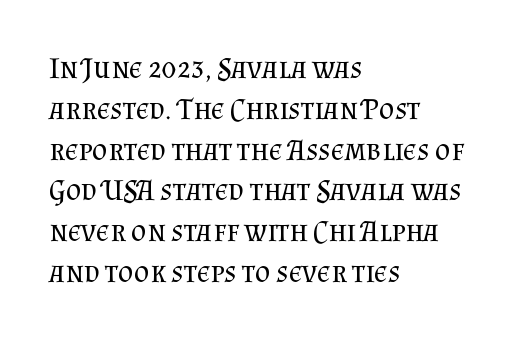
The image shows 30 px regular-weight serif type, upright; set left-aligned, normal line spacing (1.36x), normal letter spacing, not underlined; medium stroke contrast and a small x-height.
